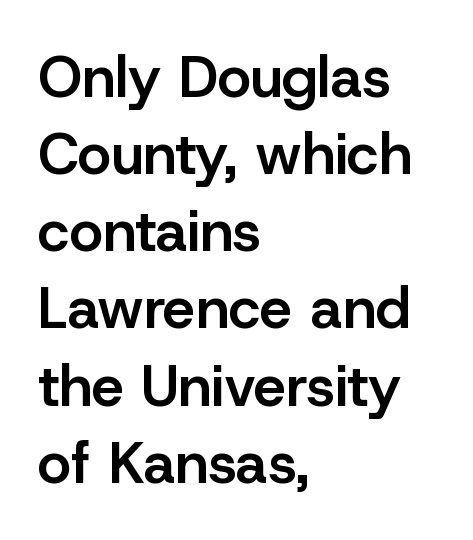
The image shows 58 px semibold sans-serif type, upright; set left-aligned, normal line spacing (1.33x), normal letter spacing, not underlined; low stroke contrast and a medium x-height.
